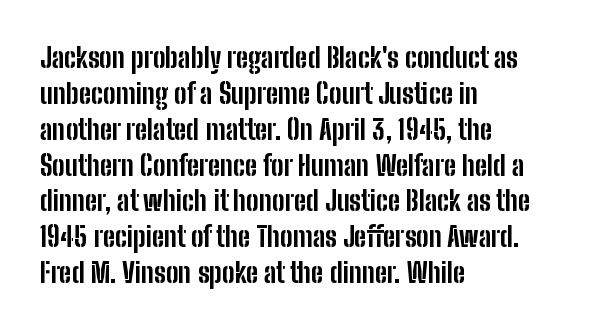
Q: Is the text bold? A: Yes.
Q: Is the text italic (slanted)? A: No, it is upright.
Q: Is the typeface a serif or a sans-serif typeface? A: Sans-serif.
Q: Is the text underlined? A: No.
Q: How is the paragraph aligned? A: Left-aligned.
Q: Is the spacing between letters normal or unusually wide? A: Normal.
Q: Is the spacing between lines tight, normal or loose? A: Normal.
Q: Width (condensed, normal, or wide)? A: Condensed.
Q: Stroke contrast? A: Low.
Q: x-height? A: Medium.
Q: Monospaced? A: No.
